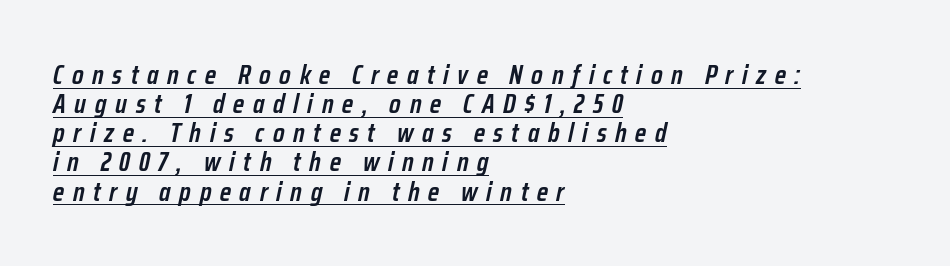
The image shows 27 px text type, italic (leaning right); set left-aligned, tight line spacing (1.08x), unusually wide letter spacing (+0.32 em), underlined.
